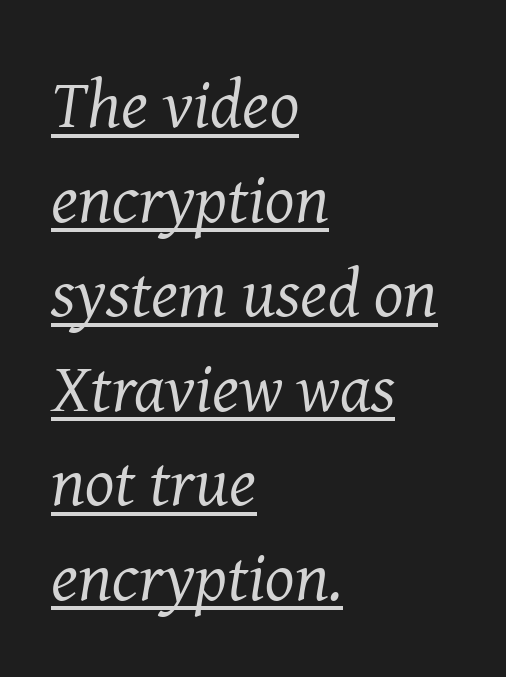
{"serif": "yes", "italic": "yes", "lean": "right", "slant_degrees": 8, "bold": "no", "weight": "regular", "width": "normal", "stroke_contrast": "medium", "x_height": "medium", "monospaced": "no", "underline": "yes", "align": "left", "line_spacing": "normal", "line_spacing_ratio": 1.37, "letter_spacing": "normal", "letter_spacing_em": 0.0, "glyph_px": 69}
